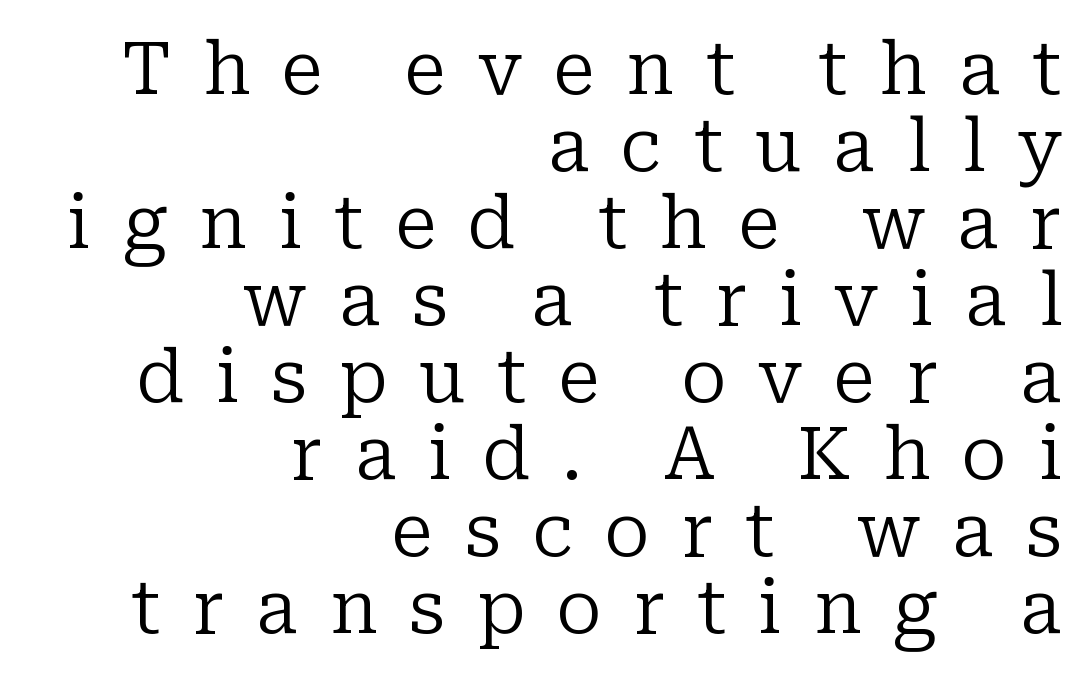
{"serif": "yes", "italic": "no", "bold": "no", "weight": "regular", "width": "normal", "stroke_contrast": "low", "x_height": "medium", "monospaced": "no", "underline": "no", "align": "right", "line_spacing": "tight", "line_spacing_ratio": 1.07, "letter_spacing": "wide", "letter_spacing_em": 0.44, "glyph_px": 72}
